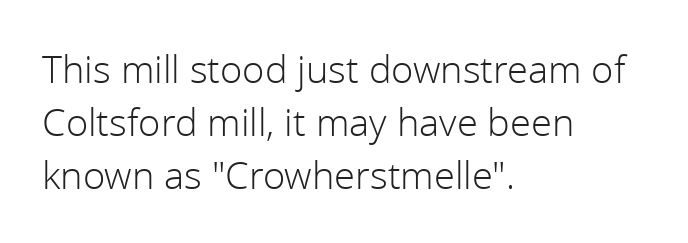
{"serif": "no", "italic": "no", "bold": "no", "weight": "light", "width": "normal", "x_height": "medium", "monospaced": "no", "underline": "no", "align": "left", "line_spacing": "normal", "line_spacing_ratio": 1.39, "letter_spacing": "normal", "letter_spacing_em": 0.0, "glyph_px": 38}
